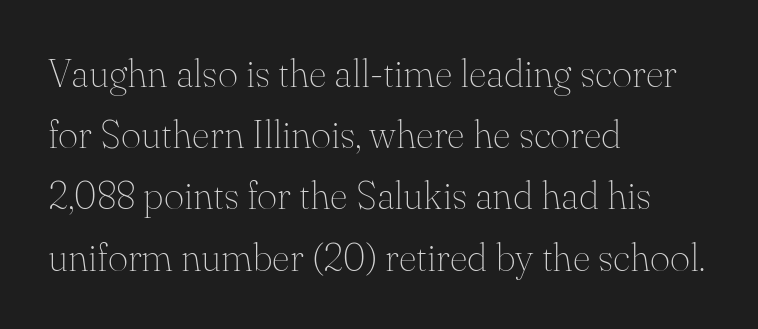
{"serif": "yes", "italic": "no", "bold": "no", "weight": "thin", "width": "normal", "stroke_contrast": "medium", "x_height": "small", "monospaced": "no", "underline": "no", "align": "left", "line_spacing": "normal", "line_spacing_ratio": 1.57, "letter_spacing": "normal", "letter_spacing_em": 0.0, "glyph_px": 39}
